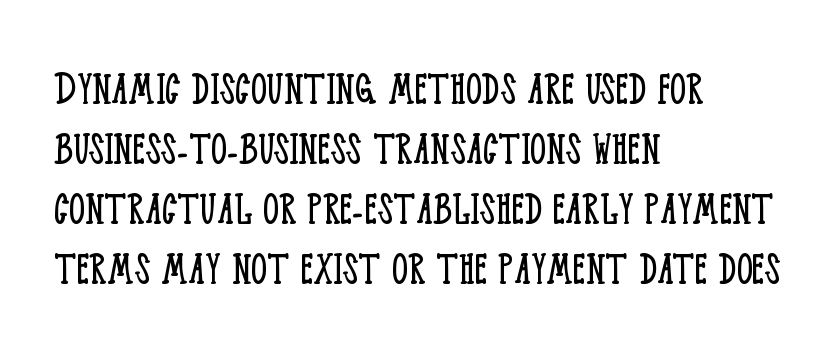
{"serif": "yes", "italic": "no", "bold": "no", "weight": "light", "width": "condensed", "stroke_contrast": "low", "x_height": "large", "monospaced": "no", "underline": "no", "align": "left", "line_spacing_ratio": 1.2, "letter_spacing": "normal", "letter_spacing_em": 0.0, "glyph_px": 50}
